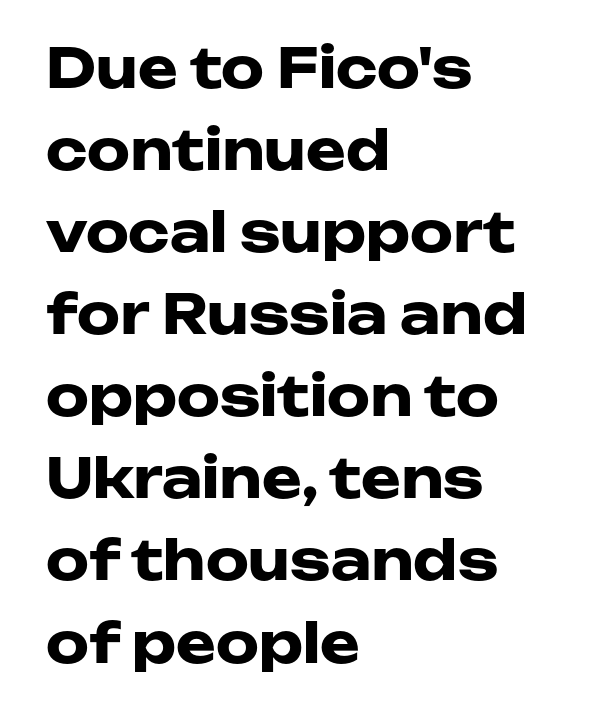
The font family rendered here belongs to the sans-serif group. What weight is shown? A full bold with thick strokes. The paragraph has a hard left edge and a soft right edge. Is the letter spacing exaggerated? No — it looks like the ordinary default.
